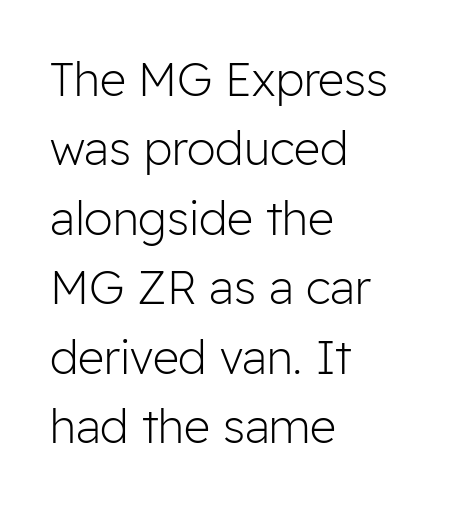
Q: Is the text bold? A: No.
Q: Is the text italic (slanted)? A: No, it is upright.
Q: Is the typeface a serif or a sans-serif typeface? A: Sans-serif.
Q: Is the text underlined? A: No.
Q: How is the paragraph aligned? A: Left-aligned.
Q: Is the spacing between letters normal or unusually wide? A: Normal.
Q: Is the spacing between lines tight, normal or loose? A: Normal.
Q: Width (condensed, normal, or wide)? A: Normal.
Q: Stroke contrast? A: Low.
Q: x-height? A: Medium.
Q: Monospaced? A: No.
